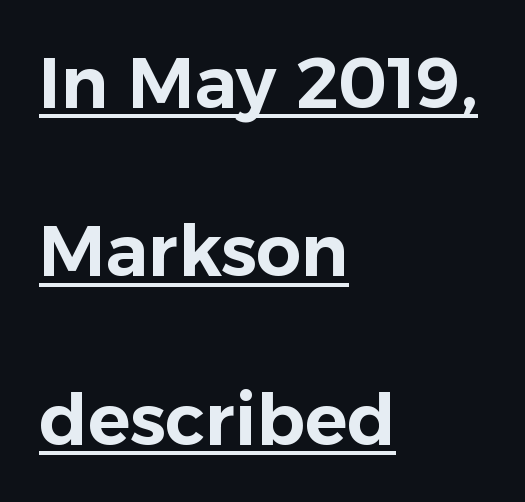
The face used here is rendered with its standard letterfit. These characters rest on top of a visible drawn line. Is this a sans? Yes — the strokes have no serifs. These lines are rendered in a variable-pitch font.
